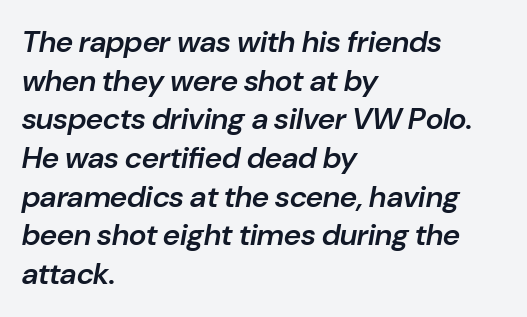
{"italic": "yes", "lean": "right", "slant_degrees": 10, "bold": "semi", "weight": "semibold", "width": "normal", "stroke_contrast": "low", "x_height": "medium", "monospaced": "no", "underline": "no", "align": "left", "line_spacing": "normal", "line_spacing_ratio": 1.29, "letter_spacing": "normal", "letter_spacing_em": 0.0, "glyph_px": 30}
